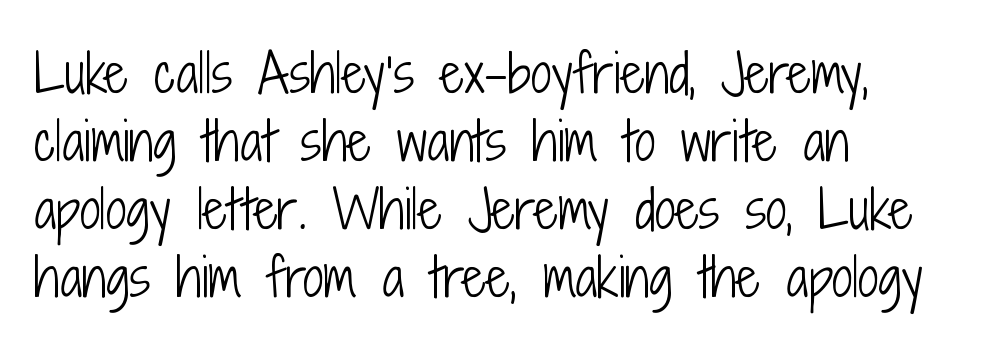
This sample keeps an unexceptional amount of space between lines. No word sits above an underline. The gaps between neighbouring characters are ordinary and unremarkable. Note the varied advance widths — an 'i' is clearly narrower than an 'm'.
